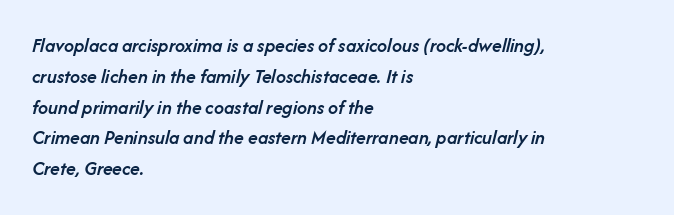
{"italic": "yes", "lean": "right", "slant_degrees": 14, "bold": "semi", "underline": "no", "align": "left", "line_spacing": "normal", "line_spacing_ratio": 1.54, "letter_spacing": "normal", "letter_spacing_em": 0.0, "glyph_px": 20}
